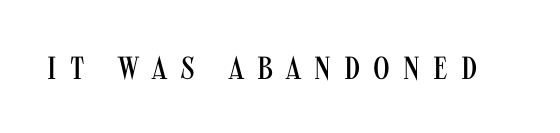
Q: Is the text bold? A: No.
Q: Is the text italic (slanted)? A: No, it is upright.
Q: Is the typeface a serif or a sans-serif typeface? A: Sans-serif.
Q: Is the text underlined? A: No.
Q: Is the spacing between letters normal or unusually wide? A: Unusually wide.
Q: Width (condensed, normal, or wide)? A: Condensed.
Q: Stroke contrast? A: Medium.
Q: x-height? A: Large.
Q: Monospaced? A: No.
